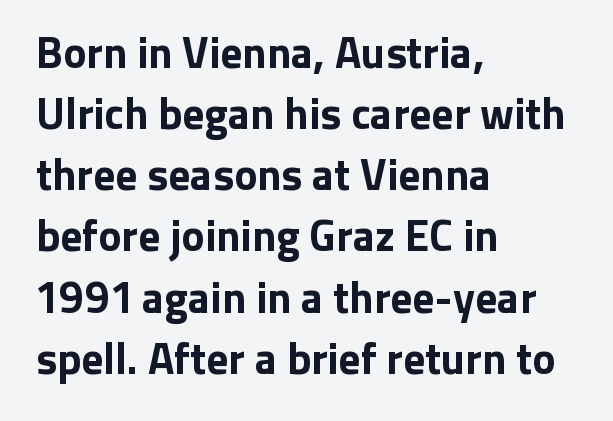
Q: Is the text bold? A: Yes.
Q: Is the text italic (slanted)? A: No, it is upright.
Q: Is the typeface a serif or a sans-serif typeface? A: Sans-serif.
Q: Is the text underlined? A: No.
Q: How is the paragraph aligned? A: Left-aligned.
Q: Is the spacing between letters normal or unusually wide? A: Normal.
Q: Is the spacing between lines tight, normal or loose? A: Normal.
Q: Width (condensed, normal, or wide)? A: Normal.
Q: Stroke contrast? A: Low.
Q: x-height? A: Medium.
Q: Monospaced? A: No.
